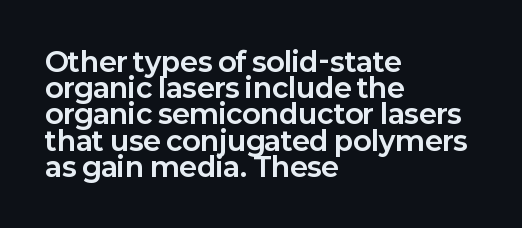
The leading is snug, giving the passage a crowded texture. Upright lettering throughout. Strokes here are thick enough to call this a true bold. Plain, unruled lines of type. Each line starts at the same left margin while the right side varies. Honestly, the letter spacing is just normal — you wouldn't notice it.
